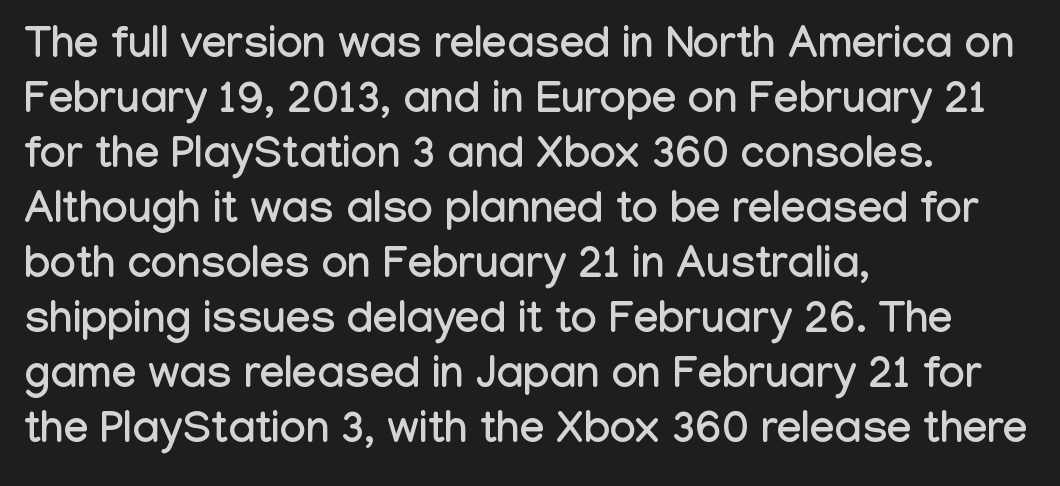
Upright lettering throughout. The gaps between neighbouring characters are ordinary and unremarkable. Glance below the letters and you will spot only blank space. Horizontal alignment here is leftward, the default for most running prose.
